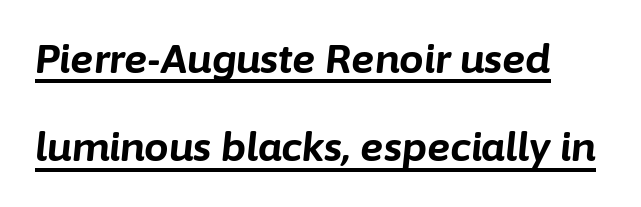
Q: Is the text bold? A: Yes.
Q: Is the text italic (slanted)? A: Yes, it leans right by about 6 degrees.
Q: Is the text underlined? A: Yes.
Q: Is the spacing between letters normal or unusually wide? A: Normal.
Q: Is the spacing between lines tight, normal or loose? A: Loose.
Q: Width (condensed, normal, or wide)? A: Normal.
Q: Stroke contrast? A: Low.
Q: x-height? A: Medium.
Q: Monospaced? A: No.
